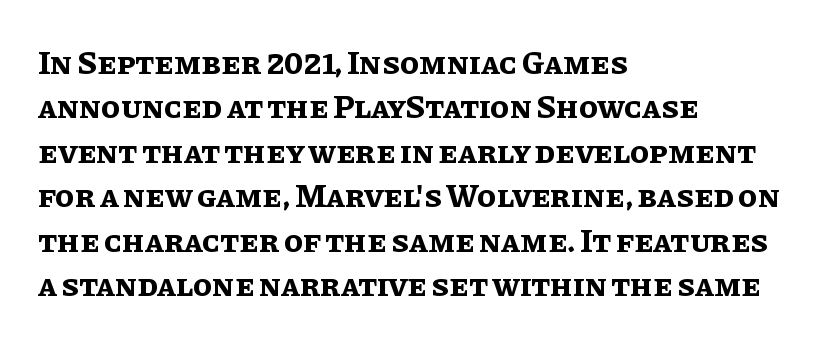
The image shows 32 px bold type, upright; set left-aligned, normal line spacing (1.39x), normal letter spacing, not underlined; low stroke contrast and a large x-height.
